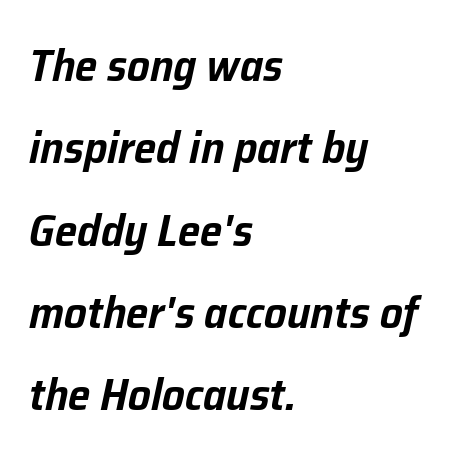
The image shows 45 px text type, italic (leaning right); set left-aligned, line spacing 1.83x, normal letter spacing, not underlined; low stroke contrast and a medium x-height.
